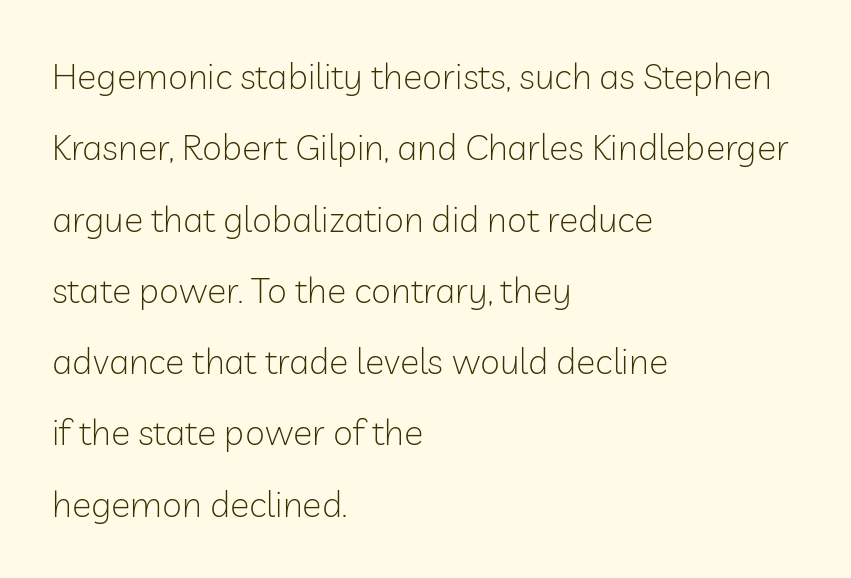
The glyphs are unaccompanied by any horizontal stroke below them. The typeface chosen for these lines omits serifs. The specimen reads as upright at a glance. The face used here is rendered with its standard letterfit.
